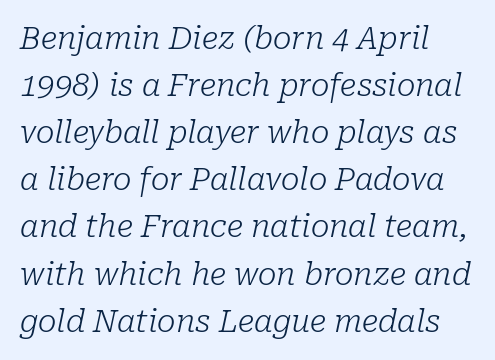
{"serif": "yes", "italic": "yes", "lean": "right", "slant_degrees": 10, "bold": "no", "weight": "light", "width": "normal", "stroke_contrast": "low", "x_height": "medium", "monospaced": "no", "underline": "no", "line_spacing": "normal", "line_spacing_ratio": 1.52, "letter_spacing": "normal", "letter_spacing_em": 0.0, "glyph_px": 31}
